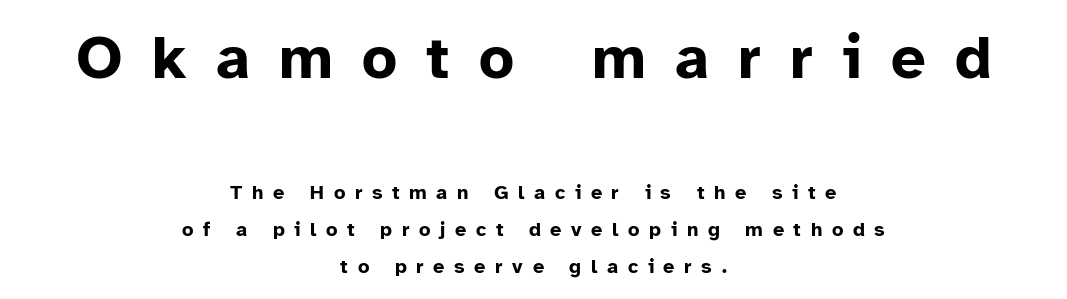
{"serif": "no", "italic": "no", "bold": "yes", "weight": "bold", "width": "normal", "stroke_contrast": "low", "x_height": "medium", "monospaced": "no", "underline": "no", "align": "center", "line_spacing_ratio": 1.83, "letter_spacing": "wide", "letter_spacing_em": 0.48, "larger_block": "first", "size_ratio": 3.05, "glyph_px": 61}
